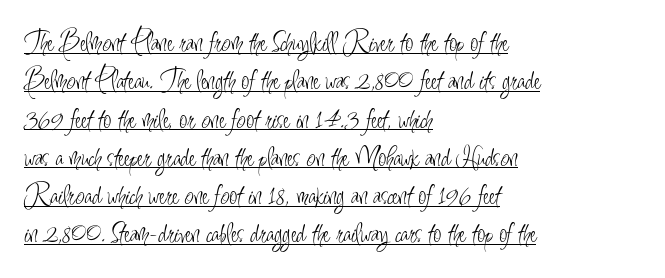
Q: Is the text bold? A: No.
Q: Is the typeface a serif or a sans-serif typeface? A: Sans-serif.
Q: Is the text underlined? A: Yes.
Q: How is the paragraph aligned? A: Left-aligned.
Q: Is the spacing between letters normal or unusually wide? A: Normal.
Q: Is the spacing between lines tight, normal or loose? A: Normal.
Q: Width (condensed, normal, or wide)? A: Condensed.
Q: Stroke contrast? A: Low.
Q: x-height? A: Small.
Q: Monospaced? A: No.
